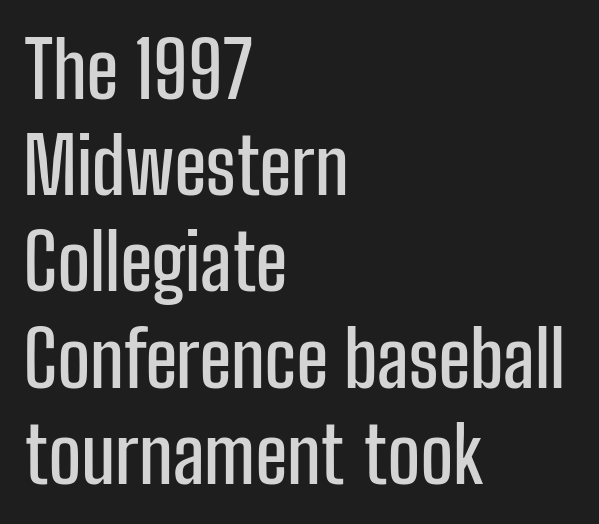
Q: Is the text italic (slanted)? A: No, it is upright.
Q: Is the typeface a serif or a sans-serif typeface? A: Sans-serif.
Q: Is the text underlined? A: No.
Q: How is the paragraph aligned? A: Left-aligned.
Q: Is the spacing between letters normal or unusually wide? A: Normal.
Q: Is the spacing between lines tight, normal or loose? A: Normal.
Q: Width (condensed, normal, or wide)? A: Condensed.
Q: Stroke contrast? A: Low.
Q: x-height? A: Medium.
Q: Monospaced? A: No.
